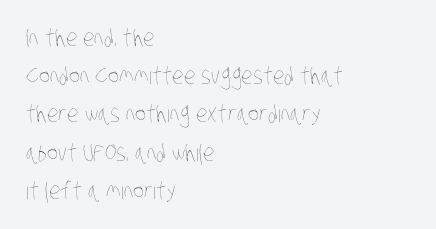
{"bold": "no", "underline": "no", "align": "left", "line_spacing": "normal", "line_spacing_ratio": 1.66, "letter_spacing": "normal", "letter_spacing_em": 0.0, "glyph_px": 23}
